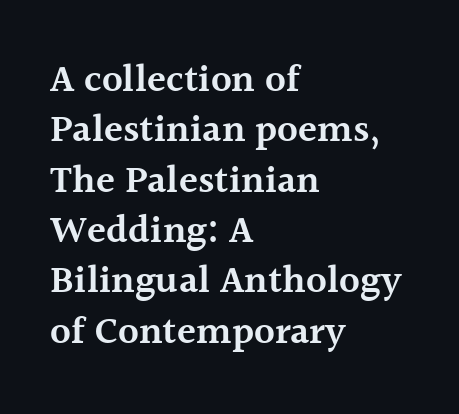
Q: Is the text bold? A: Semi-bold.
Q: Is the text italic (slanted)? A: No, it is upright.
Q: Is the typeface a serif or a sans-serif typeface? A: Serif.
Q: Is the text underlined? A: No.
Q: How is the paragraph aligned? A: Left-aligned.
Q: Is the spacing between letters normal or unusually wide? A: Normal.
Q: Is the spacing between lines tight, normal or loose? A: Normal.
Q: Width (condensed, normal, or wide)? A: Normal.
Q: x-height? A: Medium.
Q: Monospaced? A: No.
